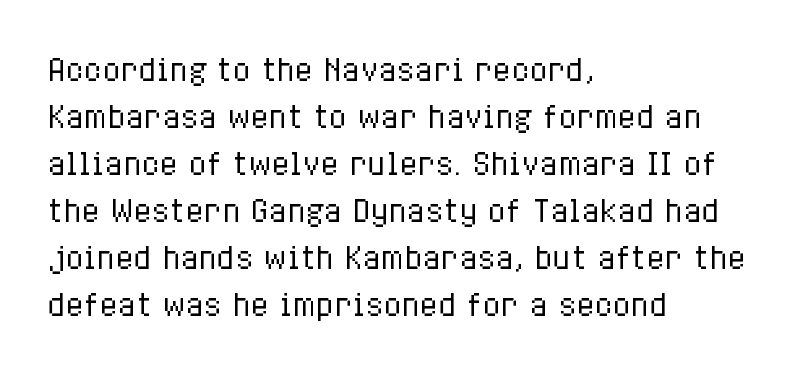
{"italic": "no", "bold": "no", "weight": "regular", "width": "condensed", "stroke_contrast": "low", "x_height": "medium", "monospaced": "no", "underline": "no", "align": "left", "line_spacing": "normal", "line_spacing_ratio": 1.57, "letter_spacing": "normal", "letter_spacing_em": 0.0, "glyph_px": 30}
